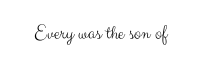
The passage shown is not underscored anywhere. Stems here are at most as thick as an everyday book face. Observe the ordinary spacing: letters are neighbours, not strangers.
